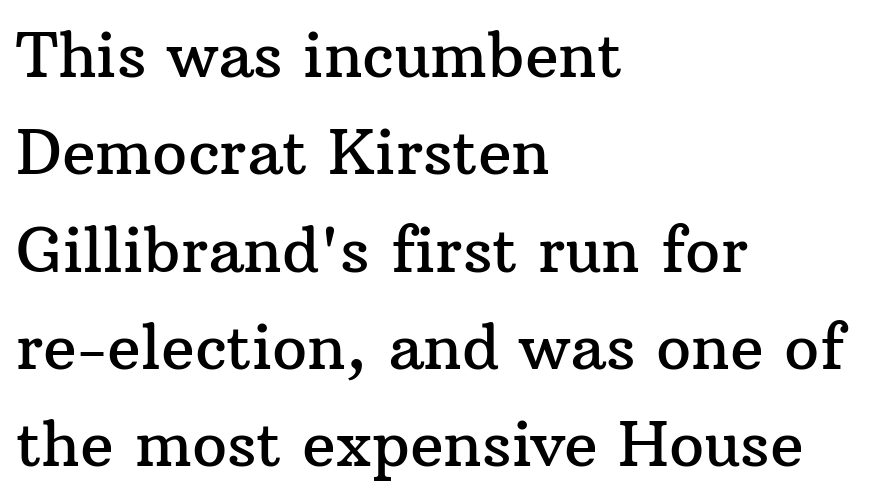
The image shows 62 px serif type, upright; set left-aligned, normal line spacing (1.57x), normal letter spacing, not underlined; medium stroke contrast and a medium x-height.
